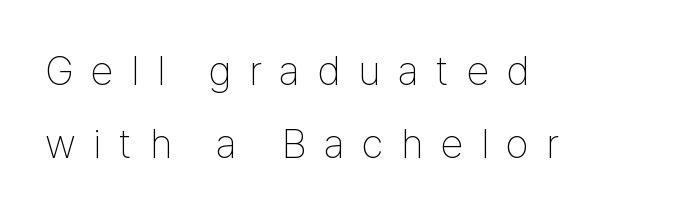
Q: Is the text bold? A: No.
Q: Is the text italic (slanted)? A: No, it is upright.
Q: Is the typeface a serif or a sans-serif typeface? A: Sans-serif.
Q: Is the text underlined? A: No.
Q: How is the paragraph aligned? A: Left-aligned.
Q: Is the spacing between letters normal or unusually wide? A: Unusually wide.
Q: Width (condensed, normal, or wide)? A: Condensed.
Q: Stroke contrast? A: Low.
Q: x-height? A: Medium.
Q: Monospaced? A: No.
